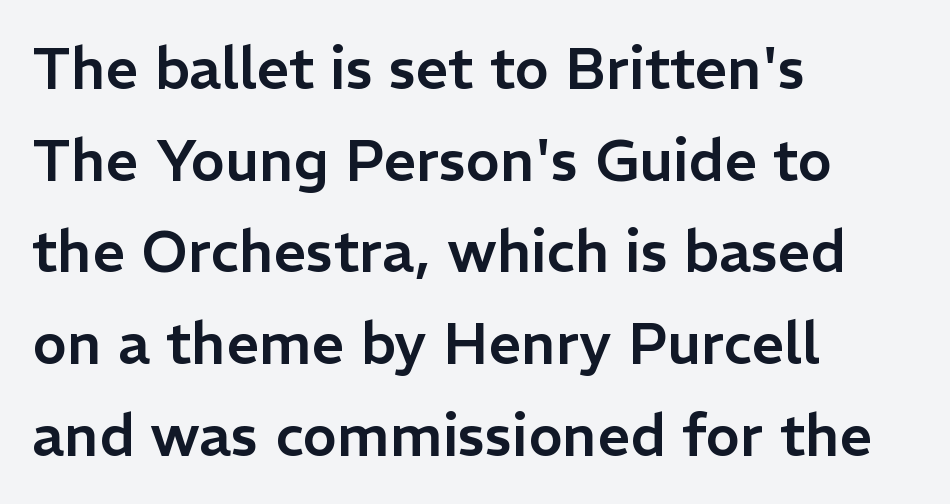
{"serif": "no", "italic": "no", "width": "normal", "stroke_contrast": "low", "x_height": "medium", "monospaced": "no", "underline": "no", "align": "left", "line_spacing": "normal", "line_spacing_ratio": 1.58, "letter_spacing": "normal", "letter_spacing_em": 0.0, "glyph_px": 58}
